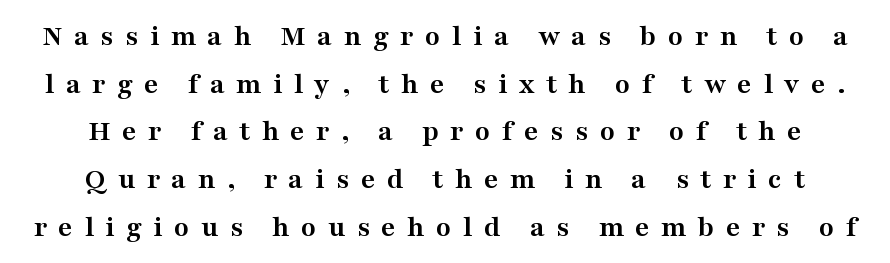
The font's upright variant was chosen for this text. This is serif lettering, the kind often seen in printed books. The passage shown is not underscored anywhere. Note the varied advance widths — an 'i' is clearly narrower than an 'm'.
